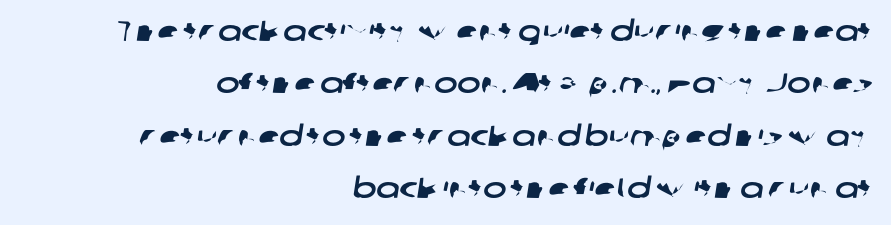
Q: Is the typeface a serif or a sans-serif typeface? A: Sans-serif.
Q: Is the text underlined? A: No.
Q: How is the paragraph aligned? A: Right-aligned.
Q: Is the spacing between letters normal or unusually wide? A: Normal.
Q: Width (condensed, normal, or wide)? A: Wide.
Q: Stroke contrast? A: Low.
Q: x-height? A: Medium.
Q: Monospaced? A: No.
